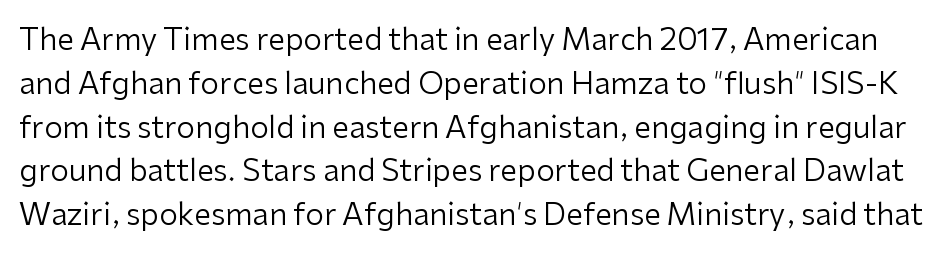
{"serif": "no", "italic": "no", "bold": "no", "weight": "regular", "width": "normal", "stroke_contrast": "low", "x_height": "medium", "monospaced": "no", "underline": "no", "line_spacing": "normal", "line_spacing_ratio": 1.46, "letter_spacing": "normal", "letter_spacing_em": 0.0, "glyph_px": 30}
